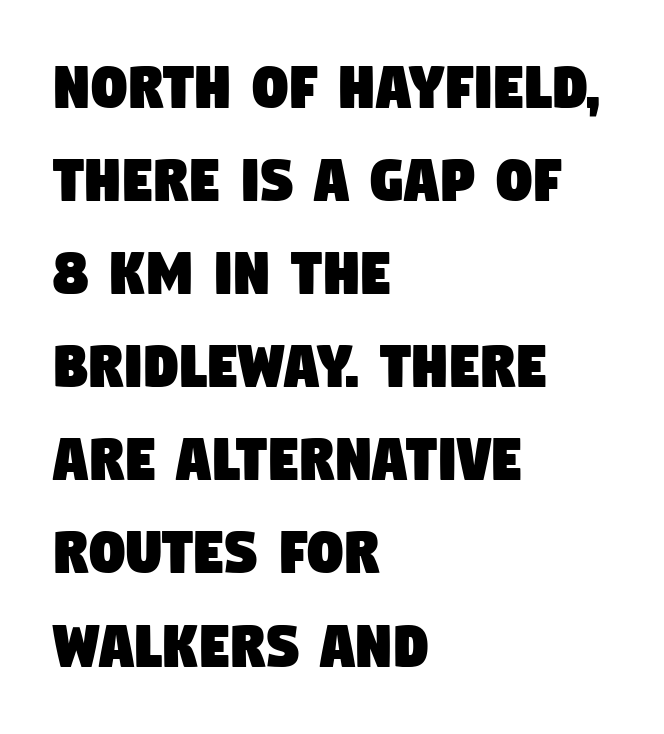
Q: Is the typeface a serif or a sans-serif typeface? A: Sans-serif.
Q: Is the text underlined? A: No.
Q: How is the paragraph aligned? A: Left-aligned.
Q: Is the spacing between letters normal or unusually wide? A: Normal.
Q: Is the spacing between lines tight, normal or loose? A: Normal.
Q: Width (condensed, normal, or wide)? A: Condensed.
Q: Stroke contrast? A: Low.
Q: x-height? A: Large.
Q: Monospaced? A: No.
